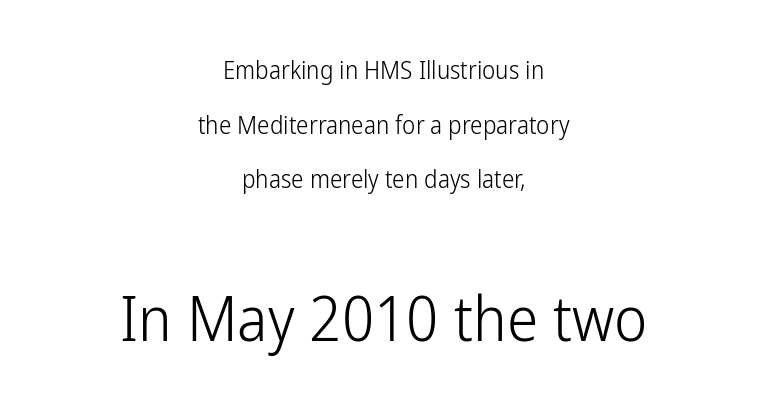
Notice how the stems are strictly vertical — no italics here. Vertical spacing — loose. Is this a fixed-width face? No — the glyphs have proportional, varying widths. A light-to-regular cut is what we see here. Nobody drew a line under any word here.
